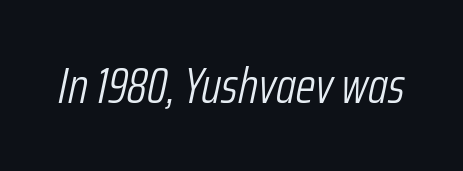
{"italic": "yes", "lean": "right", "slant_degrees": 12, "bold": "no", "weight": "light", "width": "condensed", "stroke_contrast": "low", "x_height": "medium", "monospaced": "no", "underline": "no", "letter_spacing": "normal", "letter_spacing_em": 0.0, "glyph_px": 50}
